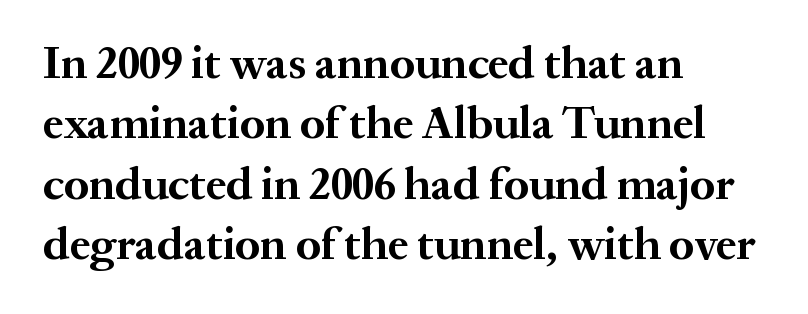
Q: Is the text bold? A: Yes.
Q: Is the text italic (slanted)? A: No, it is upright.
Q: Is the typeface a serif or a sans-serif typeface? A: Serif.
Q: Is the text underlined? A: No.
Q: How is the paragraph aligned? A: Left-aligned.
Q: Is the spacing between letters normal or unusually wide? A: Normal.
Q: Is the spacing between lines tight, normal or loose? A: Normal.
Q: Width (condensed, normal, or wide)? A: Normal.
Q: Stroke contrast? A: Medium.
Q: x-height? A: Medium.
Q: Monospaced? A: No.
